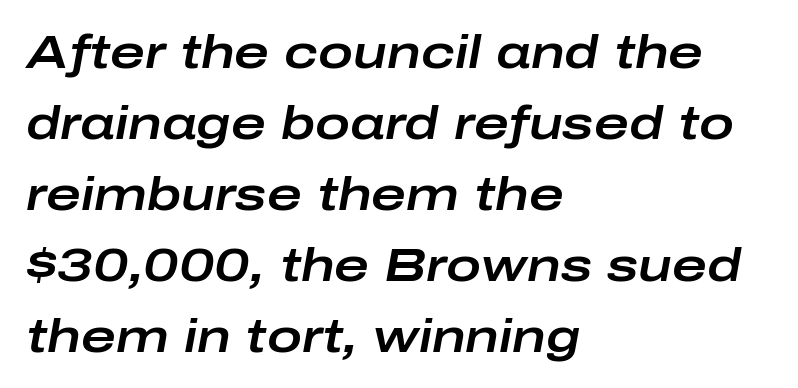
{"italic": "yes", "lean": "right", "slant_degrees": 10, "width": "wide", "stroke_contrast": "low", "x_height": "medium", "monospaced": "no", "underline": "no", "align": "left", "line_spacing": "normal", "line_spacing_ratio": 1.51, "letter_spacing": "normal", "letter_spacing_em": 0.0, "glyph_px": 47}
